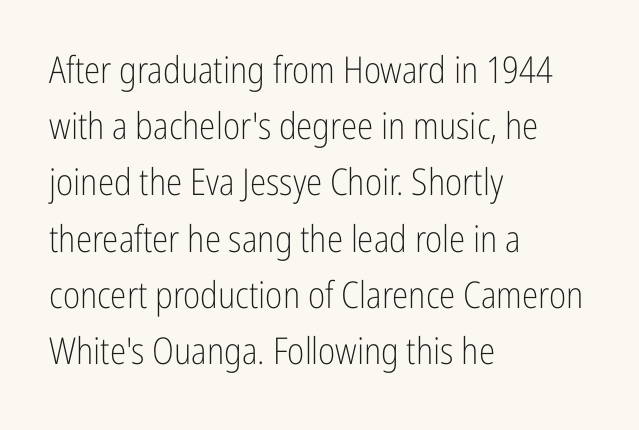
Vertical stems look standard width or narrower in stroke. The letters carry no serifs — their stems end cleanly without finishing strokes. The passage shown is typed in a proportional face where columns would drift. Spacing between characters is what you'd get straight out of the box. Ascenders rise straight up at ninety degrees. The foot of each line stays bare and open.
